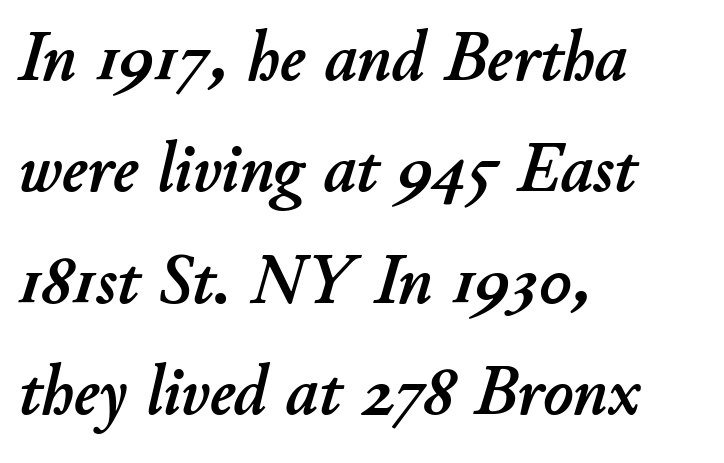
Does extra space separate the letters? No, they use regular spacing. The glyphs are unaccompanied by any horizontal stroke below them. The letters are slanted; this is an italic face. These lines stack with their left ends in a neat column. The rendering uses natural spacing where letterforms have individual widths. One glance says typical: line gaps are just what's usual.
